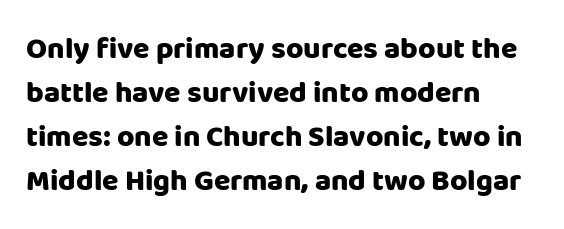
Q: Is the text bold? A: Yes.
Q: Is the text italic (slanted)? A: No, it is upright.
Q: Is the typeface a serif or a sans-serif typeface? A: Sans-serif.
Q: Is the text underlined? A: No.
Q: How is the paragraph aligned? A: Left-aligned.
Q: Is the spacing between letters normal or unusually wide? A: Normal.
Q: Is the spacing between lines tight, normal or loose? A: Normal.
Q: Width (condensed, normal, or wide)? A: Normal.
Q: Stroke contrast? A: Low.
Q: x-height? A: Large.
Q: Monospaced? A: No.
